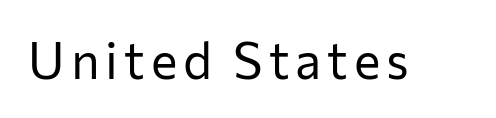
Q: Is the text bold? A: No.
Q: Is the text italic (slanted)? A: No, it is upright.
Q: Is the typeface a serif or a sans-serif typeface? A: Sans-serif.
Q: Is the text underlined? A: No.
Q: Width (condensed, normal, or wide)? A: Normal.
Q: Stroke contrast? A: Low.
Q: x-height? A: Medium.
Q: Monospaced? A: No.
